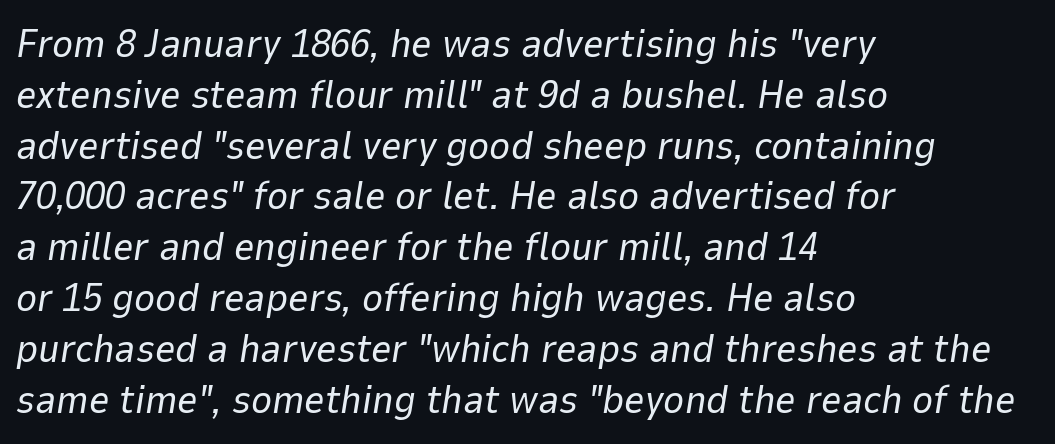
The image shows 40 px regular-weight type, italic (leaning right); set left-aligned, normal line spacing (1.27x), normal letter spacing, not underlined; low stroke contrast and a medium x-height.
